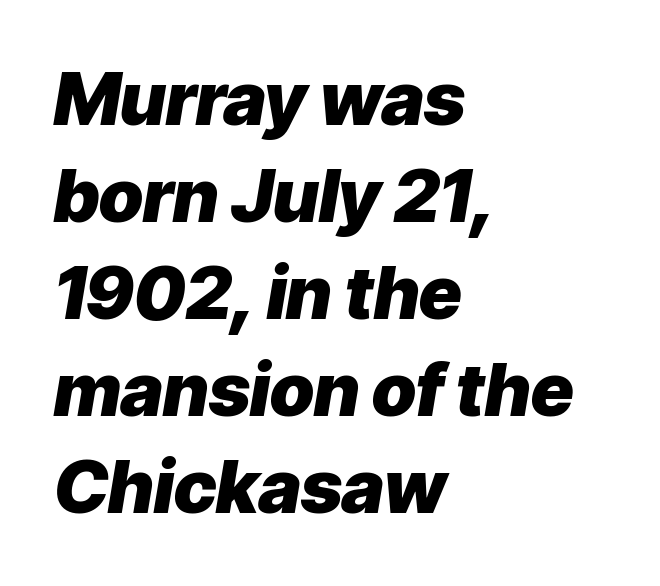
Looking at the ascenders, they clearly lean. Looks like regular typesetting: each glyph gets only the width it needs. Heft: maximum for text — a bold. Students, observe: this is what conventionally led text looks like.
